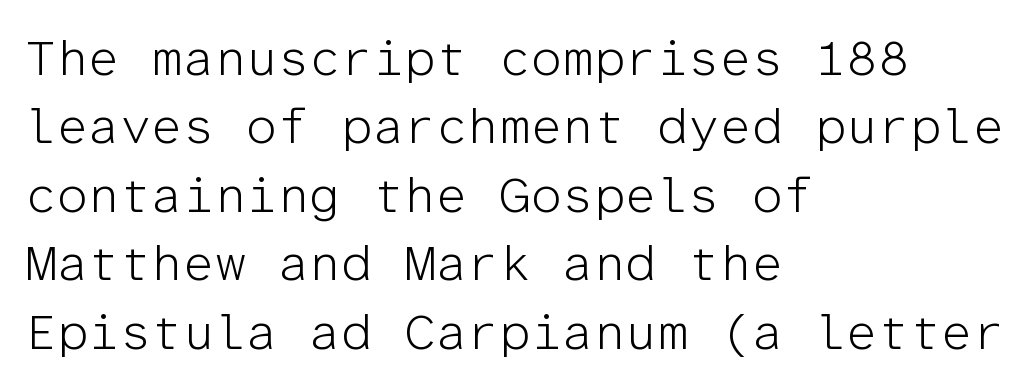
{"serif": "no", "italic": "no", "bold": "no", "weight": "light", "width": "normal", "stroke_contrast": "low", "x_height": "medium", "monospaced": "yes", "underline": "no", "align": "left", "line_spacing": "normal", "line_spacing_ratio": 1.37, "letter_spacing": "normal", "letter_spacing_em": 0.0, "glyph_px": 50}
